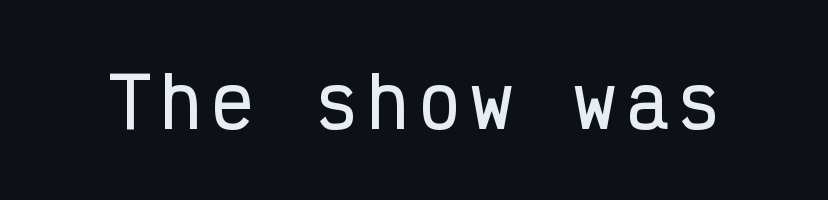
{"serif": "no", "italic": "no", "width": "condensed", "stroke_contrast": "low", "x_height": "medium", "monospaced": "yes", "underline": "no", "glyph_px": 69}
